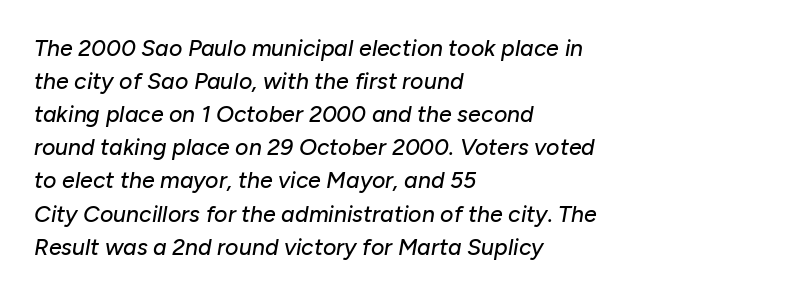
Reading down the block, your eye returns to a fixed left position each line. Each new line begins a customary step beneath the previous one. The font's italic variant was chosen for this text. The letters sit at their default tracking, neither squeezed nor spread. Check under the words: just untouched page.
